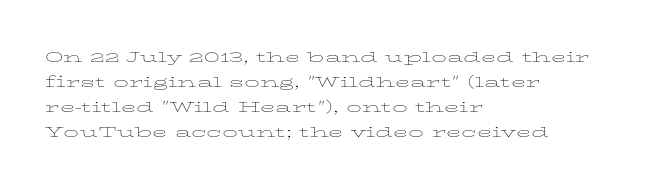
{"italic": "no", "bold": "no", "underline": "no", "align": "left", "line_spacing": "normal", "line_spacing_ratio": 1.25, "letter_spacing": "normal", "letter_spacing_em": 0.0, "glyph_px": 20}
